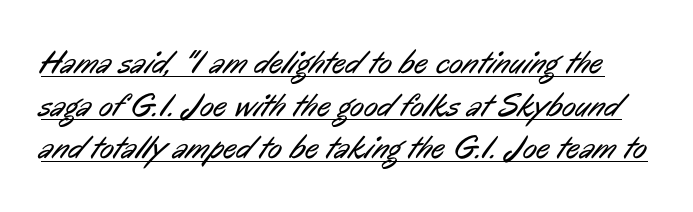
Q: Is the text bold? A: No.
Q: Is the typeface a serif or a sans-serif typeface? A: Sans-serif.
Q: Is the text underlined? A: Yes.
Q: Is the spacing between letters normal or unusually wide? A: Normal.
Q: Is the spacing between lines tight, normal or loose? A: Normal.
Q: Width (condensed, normal, or wide)? A: Condensed.
Q: Stroke contrast? A: Low.
Q: x-height? A: Medium.
Q: Monospaced? A: No.
